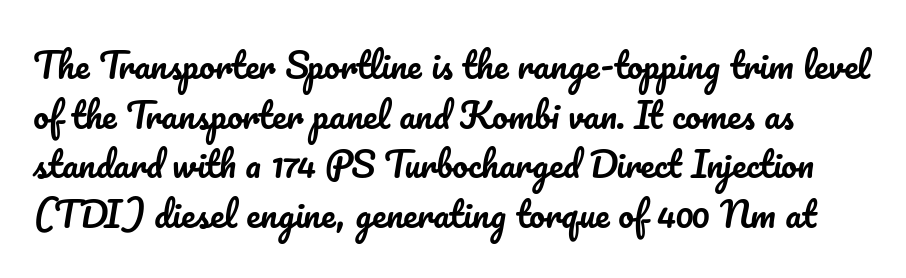
The image shows 35 px text type; set normal line spacing (1.42x), normal letter spacing, not underlined; low stroke contrast and a small x-height.
